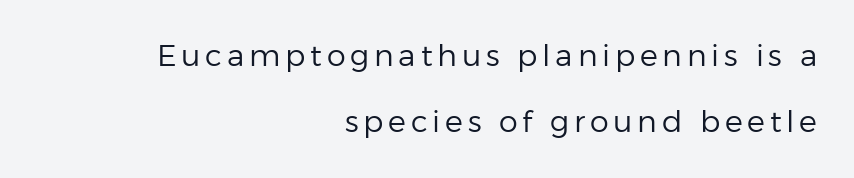
The image shows 30 px regular-weight sans-serif type, upright; set right-aligned, loose line spacing (2.21x), not underlined; low stroke contrast and a medium x-height.
